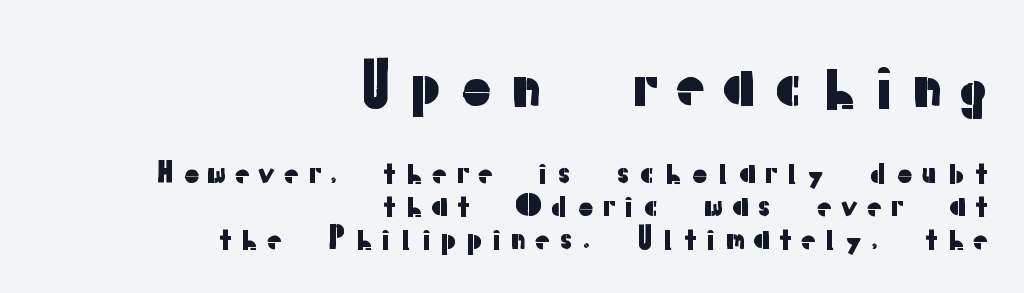
Here the glyphs are tracked loosely, breaking word shapes into spaced letters. Descenders are the only things crossing below the line. Regarding serifs, this sample does without them. Caption: multi-line text, flush right, ragged left. Italic? Not at all — the glyphs are vertical.
